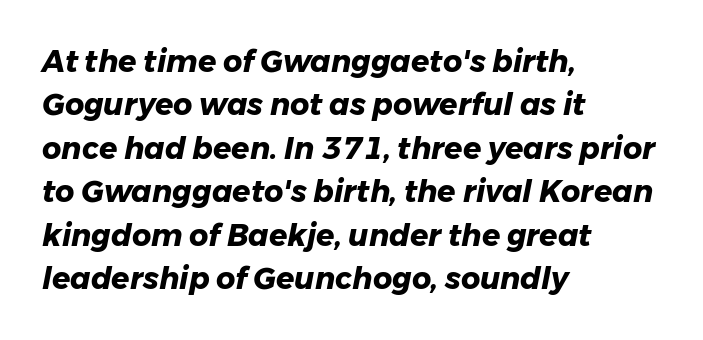
Q: Is the text bold? A: Yes.
Q: Is the text italic (slanted)? A: Yes, it leans right by about 11 degrees.
Q: Is the text underlined? A: No.
Q: How is the paragraph aligned? A: Left-aligned.
Q: Is the spacing between letters normal or unusually wide? A: Normal.
Q: Is the spacing between lines tight, normal or loose? A: Normal.
Q: Width (condensed, normal, or wide)? A: Normal.
Q: Stroke contrast? A: Low.
Q: x-height? A: Medium.
Q: Monospaced? A: No.
